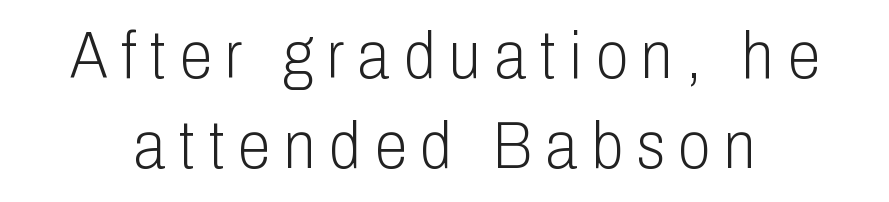
Q: Is the text bold? A: No.
Q: Is the text italic (slanted)? A: No, it is upright.
Q: Is the typeface a serif or a sans-serif typeface? A: Sans-serif.
Q: Is the text underlined? A: No.
Q: Is the spacing between letters normal or unusually wide? A: Unusually wide.
Q: Is the spacing between lines tight, normal or loose? A: Normal.
Q: Width (condensed, normal, or wide)? A: Condensed.
Q: Stroke contrast? A: Low.
Q: x-height? A: Medium.
Q: Monospaced? A: No.
